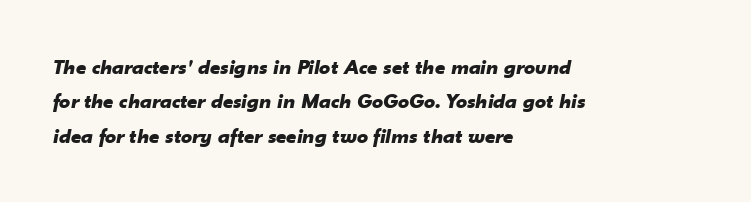
Tall strokes in this sample are angled rather than plumb. The line-height multiplier appears to be the usual default. No word sits above an underline. This sample uses plain, unmodified letter spacing. Left-aligned paragraph, ragged on the right. You'd pick this weight for a headline — it's a proper bold.
